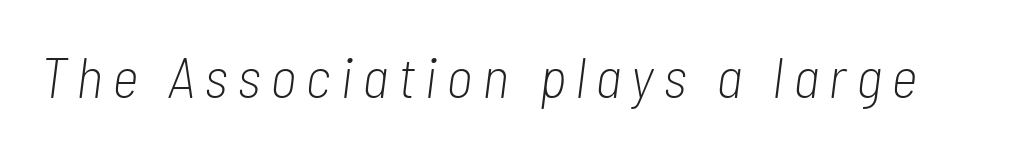
The strokes carry an ordinary text weight at most. Each letter keeps its own natural width here, so spacing adapts to shape. These lines were composed using italics. No word sits above an underline.
